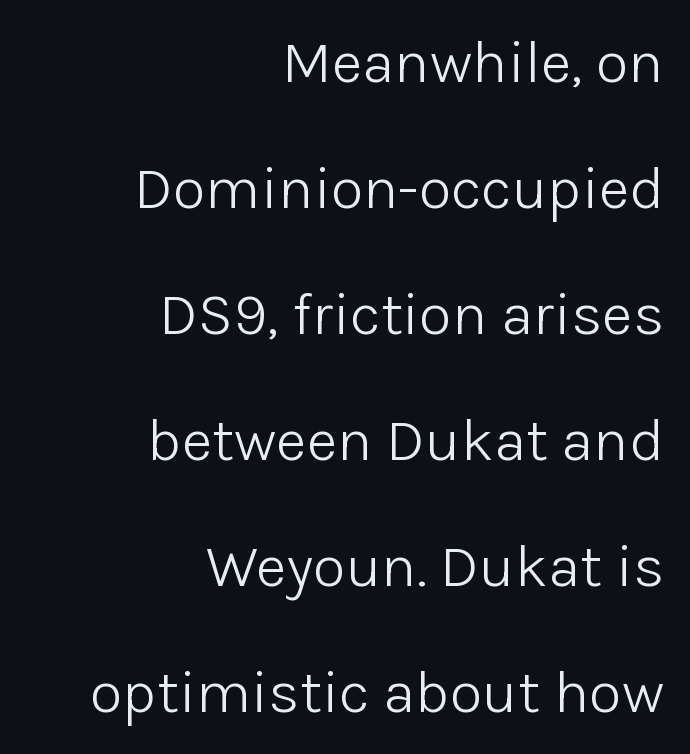
{"serif": "no", "italic": "no", "bold": "no", "weight": "light", "width": "normal", "stroke_contrast": "low", "x_height": "medium", "monospaced": "no", "underline": "no", "align": "right", "line_spacing": "loose", "line_spacing_ratio": 2.1, "letter_spacing": "normal", "letter_spacing_em": 0.0, "glyph_px": 60}
